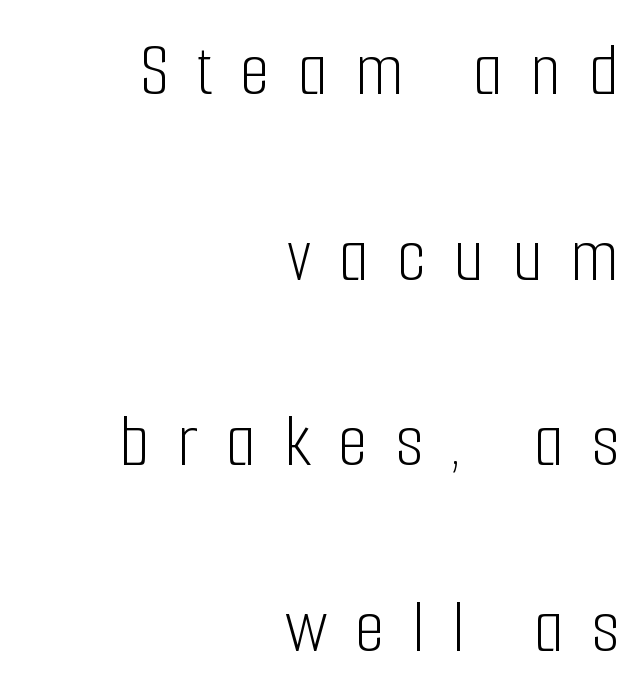
Q: Is the text bold? A: No.
Q: Is the text italic (slanted)? A: No, it is upright.
Q: Is the typeface a serif or a sans-serif typeface? A: Sans-serif.
Q: Is the text underlined? A: No.
Q: How is the paragraph aligned? A: Right-aligned.
Q: Is the spacing between letters normal or unusually wide? A: Unusually wide.
Q: Is the spacing between lines tight, normal or loose? A: Loose.
Q: Width (condensed, normal, or wide)? A: Condensed.
Q: Stroke contrast? A: Low.
Q: x-height? A: Medium.
Q: Monospaced? A: No.
